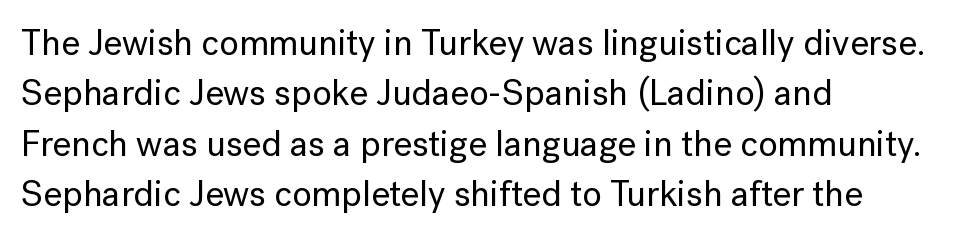
Rule under the text: the space is simply empty. Nope, not italic — everything's standing straight. Varying glyph widths throughout — classic text-font behaviour. Line beginnings align vertically; line endings do not.
